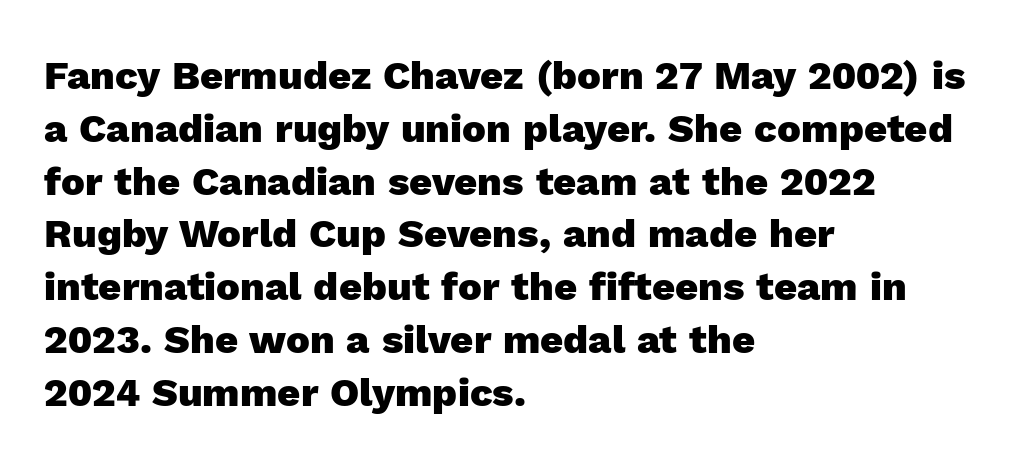
{"serif": "no", "italic": "no", "bold": "yes", "weight": "heavy", "width": "normal", "x_height": "medium", "monospaced": "no", "underline": "no", "align": "left", "line_spacing": "normal", "line_spacing_ratio": 1.32, "letter_spacing": "normal", "letter_spacing_em": 0.0, "glyph_px": 40}
